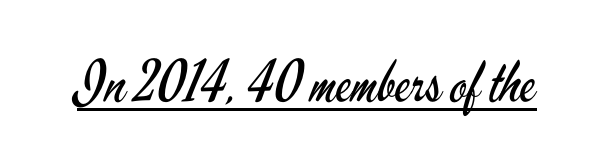
A continuous stroke trails under the words, as in a hyperlink. Is this a heavy cut? Hardly; it is regular or lighter. Spacing between characters is what you'd get straight out of the box. Here the designer chose a conventional face with non-uniform glyph widths. Unlike a traditional serif, this face leaves its strokes unadorned.
